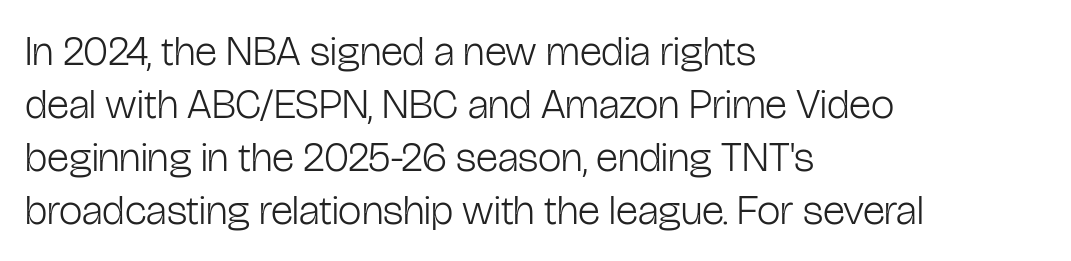
The typesetting does not lean heavy: it is not bold. These lines sit exactly where default settings would place them. Each letter keeps its own natural width here, so spacing adapts to shape. Compared with typical body copy, the letter spacing here is the same. Characters remain perfectly vertical along every line. Nothing sits at the stroke ends, so this counts as sans-serif.
